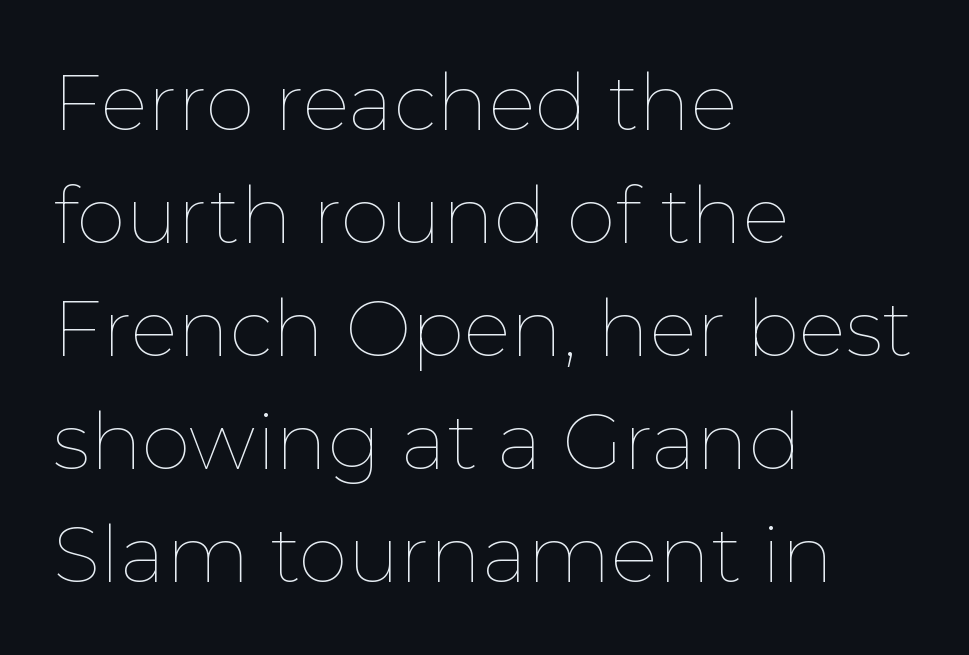
Only glyphs here, with clear space below each row. Standard letterfit; no display-style spreading of the glyphs. Layout note: lines flush left. This sample has the flowing, uneven cadence of proportional lettering. No chunkiness to these letters — they're not bold.
